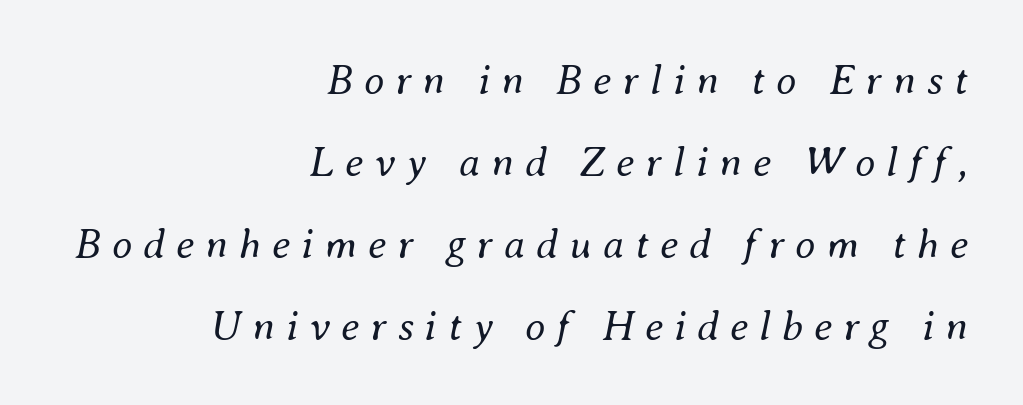
Q: Is the text bold? A: No.
Q: Is the text italic (slanted)? A: Yes, it leans right by about 8 degrees.
Q: Is the text underlined? A: No.
Q: How is the paragraph aligned? A: Right-aligned.
Q: Is the spacing between letters normal or unusually wide? A: Unusually wide.
Q: Is the spacing between lines tight, normal or loose? A: Loose.
Q: Width (condensed, normal, or wide)? A: Normal.
Q: Stroke contrast? A: Medium.
Q: x-height? A: Small.
Q: Monospaced? A: No.
